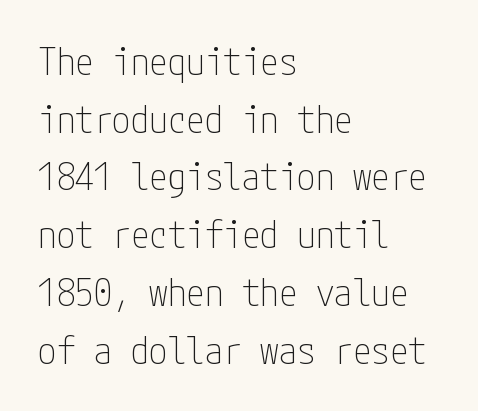
No heavy texture on the line: the type isn't bold. Descenders hang freely into open space. Posture: vertical. Visually the block forms a straight wall on the left and a jagged coastline on the right.
